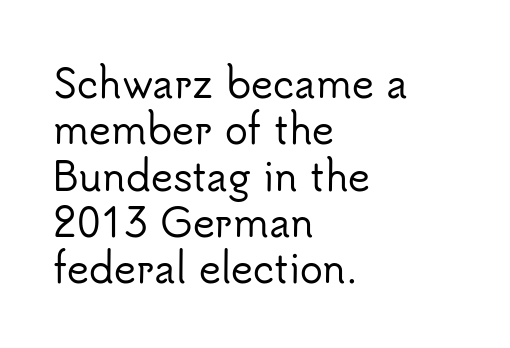
{"serif": "no", "italic": "no", "width": "normal", "stroke_contrast": "low", "x_height": "small", "monospaced": "no", "underline": "no", "align": "left", "line_spacing_ratio": 1.22, "letter_spacing": "normal", "letter_spacing_em": 0.0, "glyph_px": 38}
